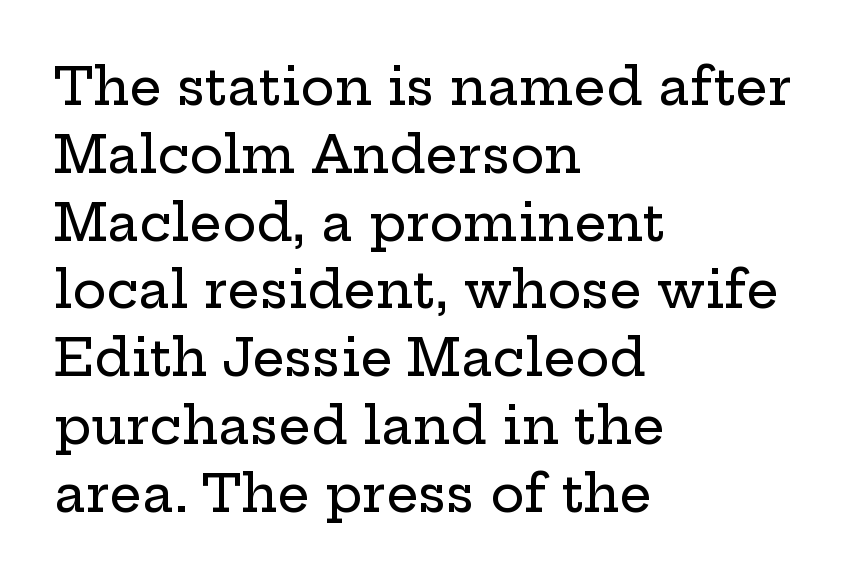
This rendering features lettering with no underline. The gaps between neighbouring characters are ordinary and unremarkable. Compared with typical paragraphs, the rows here are spaced about the same. This sample uses an upright cut, with every glyph sitting square on the baseline. The paragraph has a hard left edge and a soft right edge. The letters advance in unequal steps, a hallmark of proportional type.
